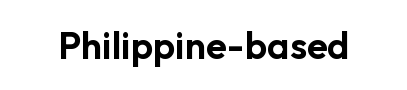
The string is rendered with underlining switched off. Is this a sans? Yes — the strokes have no serifs. Character widths vary here, with narrow letters taking less room than wide ones. Posture: vertical. These lines keep a tight, regular rhythm from letter to letter.
